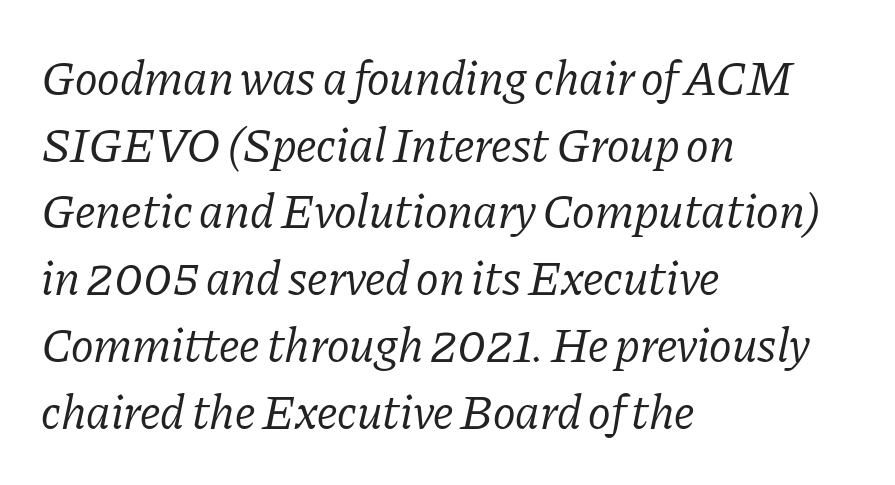
The image shows 48 px regular-weight serif type, italic (leaning right); set left-aligned, normal line spacing (1.39x), normal letter spacing, not underlined; low stroke contrast and a medium x-height.
